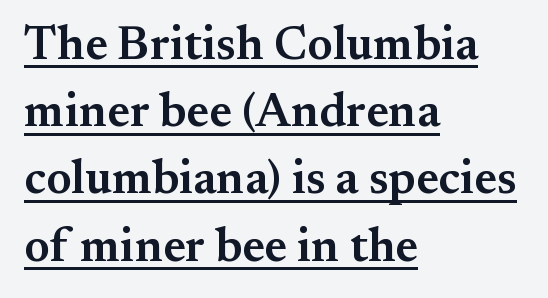
The image shows 47 px semibold serif type, upright; set left-aligned, normal line spacing (1.43x), normal letter spacing, underlined; medium stroke contrast and a small x-height.
